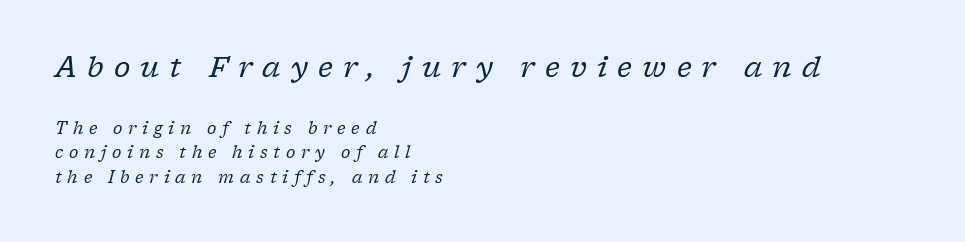
Q: Is the text bold? A: No.
Q: Is the text italic (slanted)? A: Yes, it leans right by about 17 degrees.
Q: Is the typeface a serif or a sans-serif typeface? A: Serif.
Q: Is the text underlined? A: No.
Q: How is the paragraph aligned? A: Left-aligned.
Q: Is the spacing between letters normal or unusually wide? A: Unusually wide.
Q: Is the spacing between lines tight, normal or loose? A: Normal.
Q: Which block of text is set in a larger size, the first (top) or the second (bottom)? A: The first (top) one.
Q: Width (condensed, normal, or wide)? A: Normal.
Q: Stroke contrast? A: Low.
Q: x-height? A: Medium.
Q: Monospaced? A: No.
